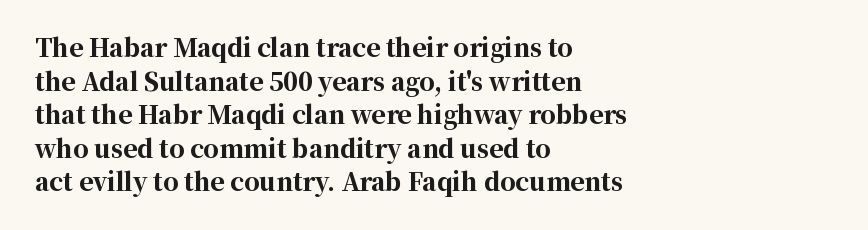
Any mark beneath the type? The region is blank. Regular leading. The face used here is rendered with its standard letterfit. These words are printed bold, with thick strokes throughout. Italic? Not at all — the glyphs are vertical. Left-aligned paragraph, ragged on the right.
